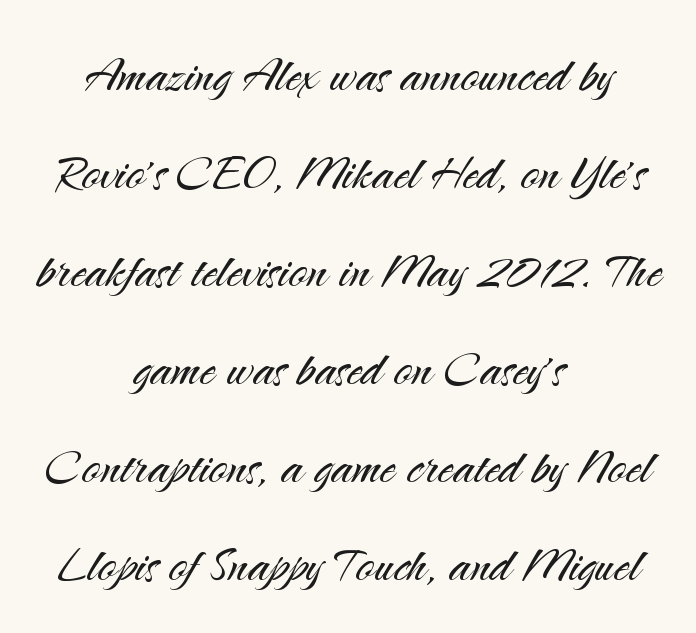
{"serif": "no", "bold": "no", "weight": "light", "width": "normal", "stroke_contrast": "medium", "x_height": "small", "monospaced": "no", "underline": "no", "align": "center", "line_spacing": "normal", "line_spacing_ratio": 1.58, "letter_spacing": "normal", "letter_spacing_em": 0.0, "glyph_px": 62}
